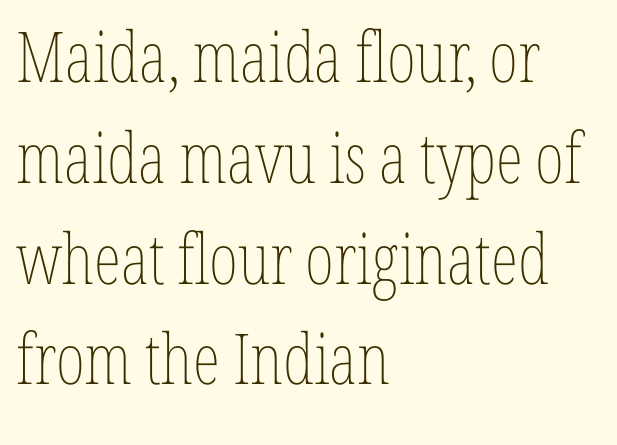
Q: Is the text bold? A: No.
Q: Is the text italic (slanted)? A: No, it is upright.
Q: Is the text underlined? A: No.
Q: How is the paragraph aligned? A: Left-aligned.
Q: Is the spacing between letters normal or unusually wide? A: Normal.
Q: Is the spacing between lines tight, normal or loose? A: Normal.
Q: Width (condensed, normal, or wide)? A: Condensed.
Q: Stroke contrast? A: Low.
Q: x-height? A: Medium.
Q: Monospaced? A: No.
